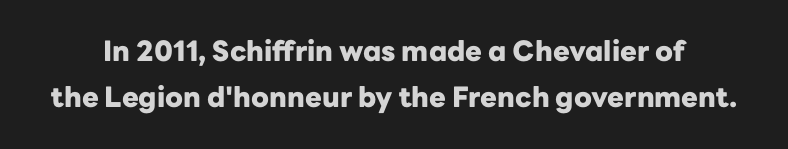
{"serif": "no", "italic": "no", "bold": "yes", "weight": "heavy", "width": "normal", "stroke_contrast": "low", "x_height": "medium", "monospaced": "no", "underline": "no", "line_spacing": "normal", "line_spacing_ratio": 1.66, "letter_spacing": "normal", "letter_spacing_em": 0.0, "glyph_px": 28}
